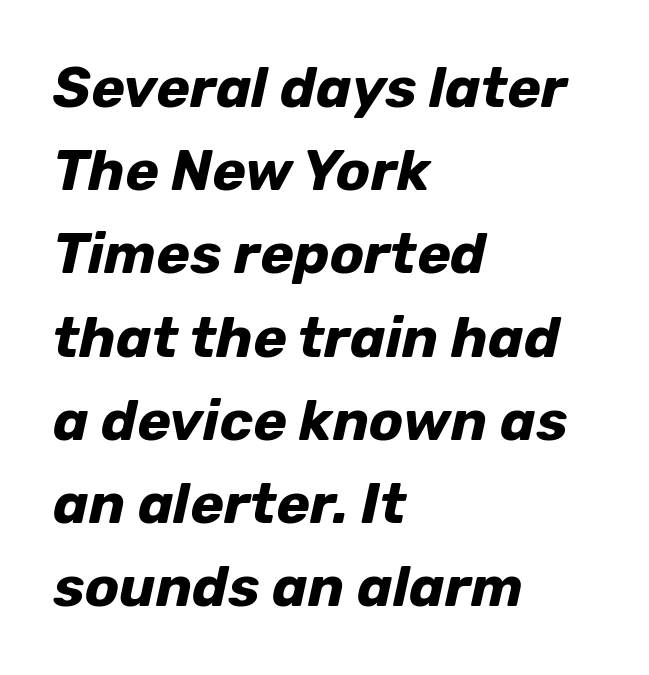
The image shows 57 px bold type, italic (leaning right); set left-aligned, normal line spacing (1.46x), normal letter spacing, not underlined; low stroke contrast and a medium x-height.
